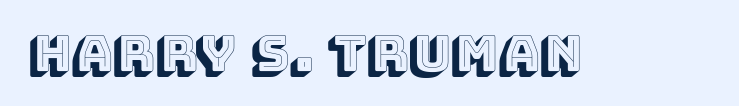
Check the space under the baseline: it is left empty. Is the letter spacing exaggerated? No — it looks like the ordinary default. No italicization has been applied; the sample stays upright. Think of a printed novel: that variable character pitch is what you see here.
